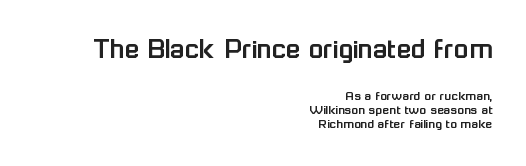
The image shows 30 px sans-serif type, upright; set right-aligned, tight line spacing (1.02x), normal letter spacing, not underlined; the first (top) block is 2.14x larger; low stroke contrast and a medium x-height.
